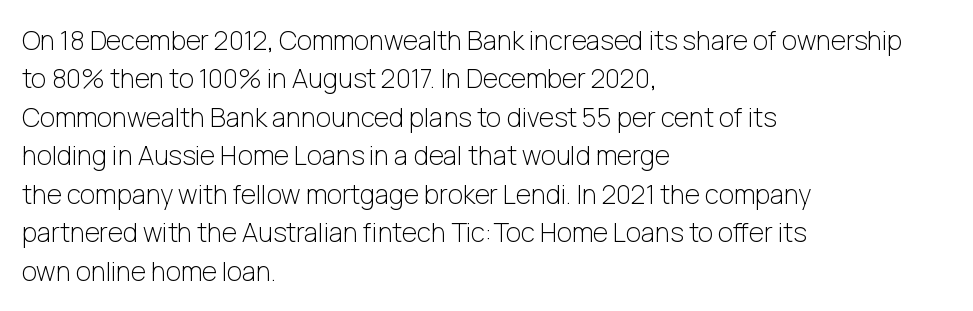
Leftover space on each line is placed entirely after the last word. The font sits on the lighter half of the weight spectrum, regular included. Here the glyphs are tracked normally, forming tight word shapes. Evenly set lines give the paragraph a standard silhouette. The area under the type is left untouched. The letters stand upright; this is a roman face.
